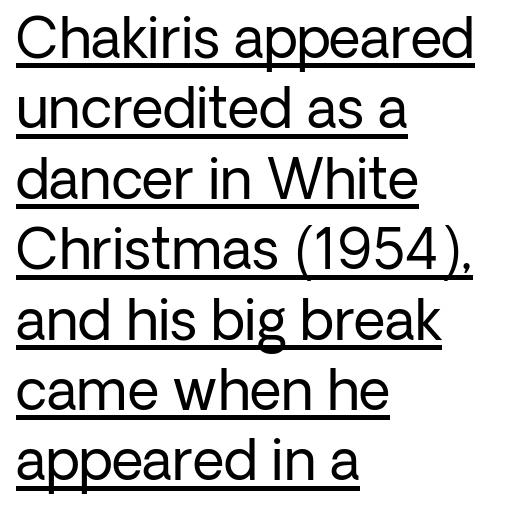
The vertical gap from one line to the next is medium. Nothing sits at the stroke ends, so this counts as sans-serif. The glyphs are accompanied by a horizontal stroke just below them. Left-aligned paragraph, ragged on the right. Weight: regular or lighter.
